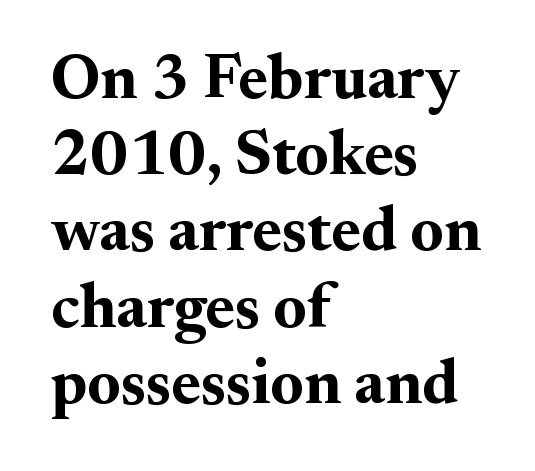
{"serif": "yes", "italic": "no", "bold": "yes", "weight": "bold", "width": "normal", "stroke_contrast": "medium", "x_height": "small", "monospaced": "no", "underline": "no", "align": "left", "line_spacing_ratio": 1.21, "letter_spacing": "normal", "letter_spacing_em": 0.0, "glyph_px": 63}
